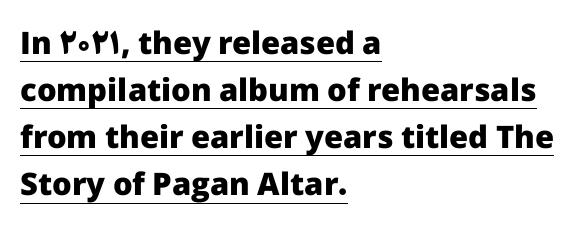
The rendering uses the underline text-decoration. The specimen reads as upright at a glance. This sample uses a sans-serif face. This sample keeps an unexceptional amount of space between lines. Bold? Absolutely — the strokes are thick and heavy.
